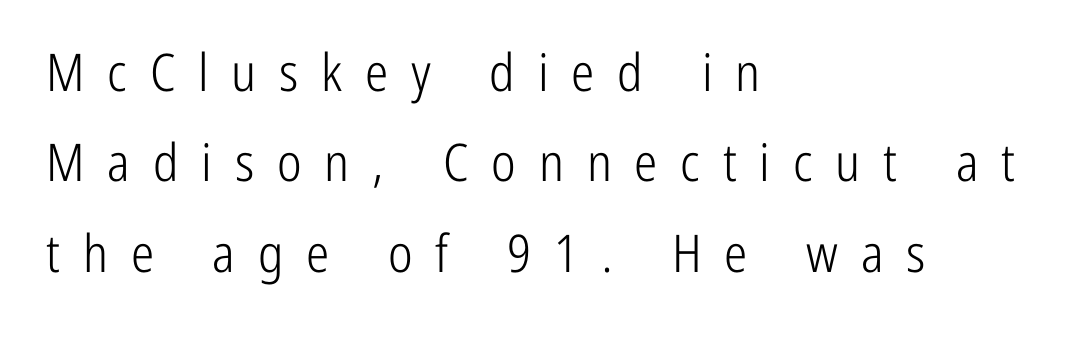
{"serif": "no", "italic": "no", "bold": "no", "weight": "light", "width": "condensed", "stroke_contrast": "low", "x_height": "medium", "monospaced": "no", "underline": "no", "align": "left", "line_spacing_ratio": 1.74, "letter_spacing": "wide", "letter_spacing_em": 0.44, "glyph_px": 52}
